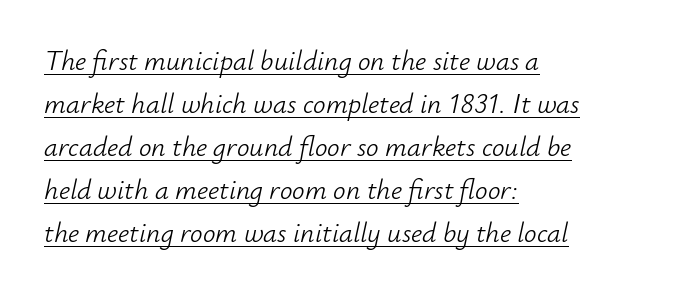
The image shows 28 px light type, italic (leaning right); set left-aligned, normal line spacing (1.54x), normal letter spacing, underlined; low stroke contrast and a small x-height.
